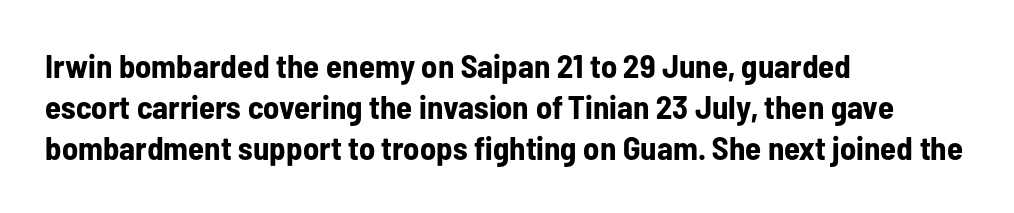
The image shows 33 px bold, condensed sans-serif type, upright; set left-aligned, normal line spacing (1.25x), normal letter spacing, not underlined; low stroke contrast and a medium x-height.
